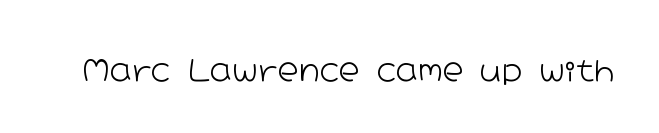
The image shows 29 px light, wide sans-serif type, upright; set normal letter spacing, not underlined; low stroke contrast and a medium x-height.
